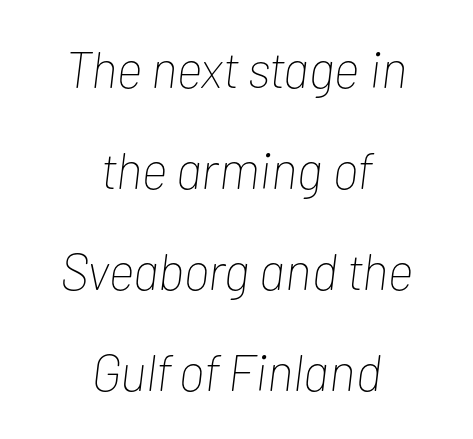
{"italic": "yes", "lean": "right", "slant_degrees": 7, "bold": "no", "weight": "thin", "width": "condensed", "stroke_contrast": "low", "x_height": "medium", "monospaced": "no", "underline": "no", "align": "center", "line_spacing": "loose", "line_spacing_ratio": 1.98, "letter_spacing": "normal", "letter_spacing_em": 0.0, "glyph_px": 51}
